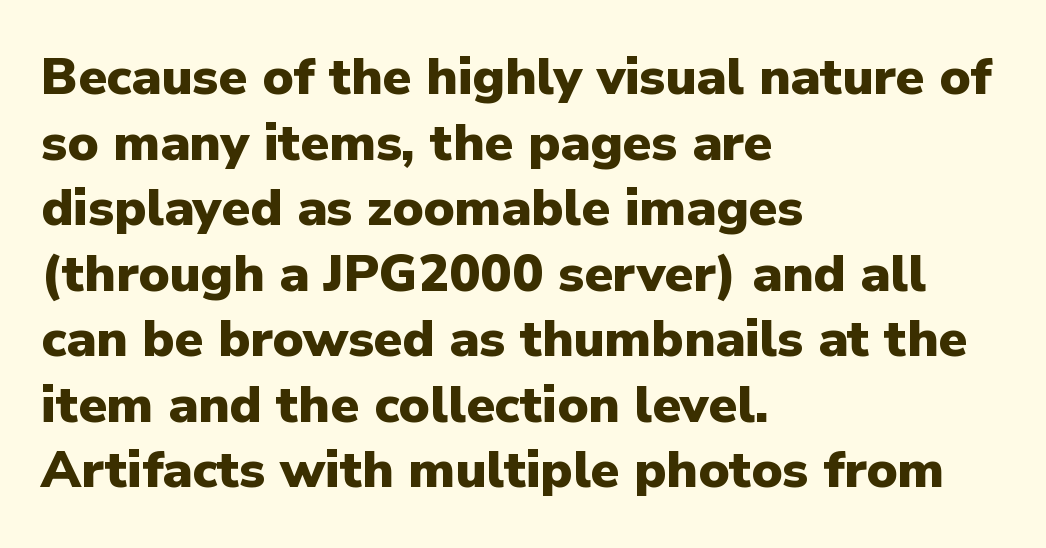
{"serif": "no", "italic": "no", "bold": "yes", "weight": "heavy", "width": "normal", "stroke_contrast": "low", "x_height": "medium", "monospaced": "no", "underline": "no", "align": "left", "line_spacing": "normal", "line_spacing_ratio": 1.26, "letter_spacing": "normal", "letter_spacing_em": 0.0, "glyph_px": 52}
